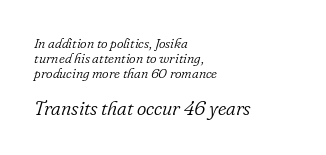
The image shows 20 px text type, italic (leaning right); set left-aligned, tight line spacing (1.07x), normal letter spacing, not underlined; the second (bottom) block is 1.43x larger.
